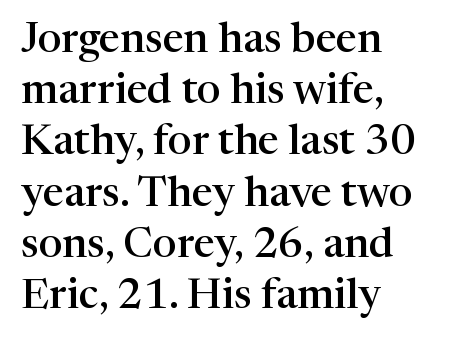
Q: Is the text bold? A: Semi-bold.
Q: Is the text italic (slanted)? A: No, it is upright.
Q: Is the typeface a serif or a sans-serif typeface? A: Serif.
Q: Is the text underlined? A: No.
Q: How is the paragraph aligned? A: Left-aligned.
Q: Is the spacing between letters normal or unusually wide? A: Normal.
Q: Width (condensed, normal, or wide)? A: Normal.
Q: Stroke contrast? A: High.
Q: x-height? A: Medium.
Q: Monospaced? A: No.
